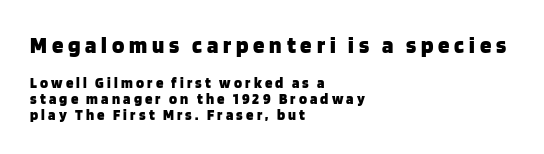
The image shows 23 px bold type, upright; set left-aligned, tight line spacing (1.06x), unusually wide letter spacing (+0.21 em), not underlined; the first (top) block is 1.53x larger.
